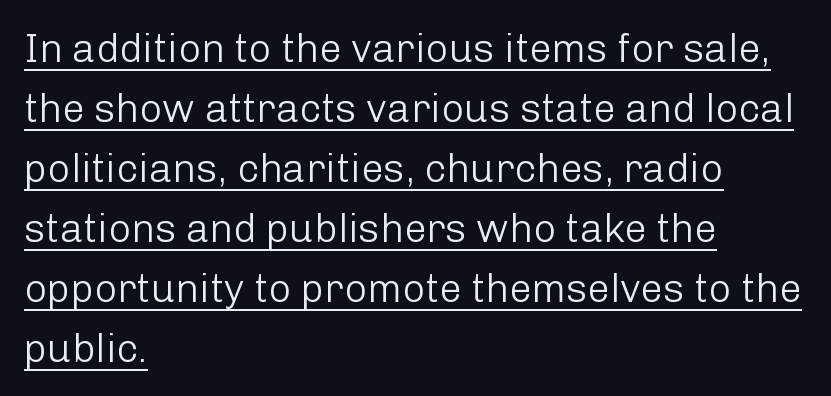
The image shows 40 px light sans-serif type, upright; set left-aligned, normal line spacing (1.5x), normal letter spacing, underlined; low stroke contrast and a medium x-height.
